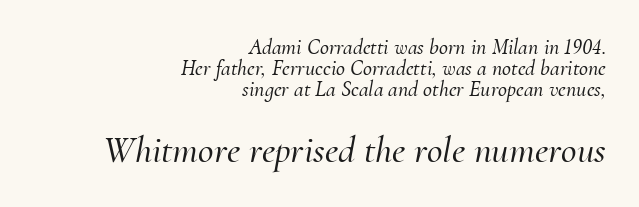
{"serif": "yes", "italic": "yes", "lean": "right", "slant_degrees": 10, "width": "normal", "stroke_contrast": "medium", "x_height": "small", "monospaced": "no", "underline": "no", "align": "right", "line_spacing": "tight", "line_spacing_ratio": 0.95, "letter_spacing": "normal", "letter_spacing_em": 0.0, "larger_block": "second", "size_ratio": 1.73, "glyph_px": 38}
